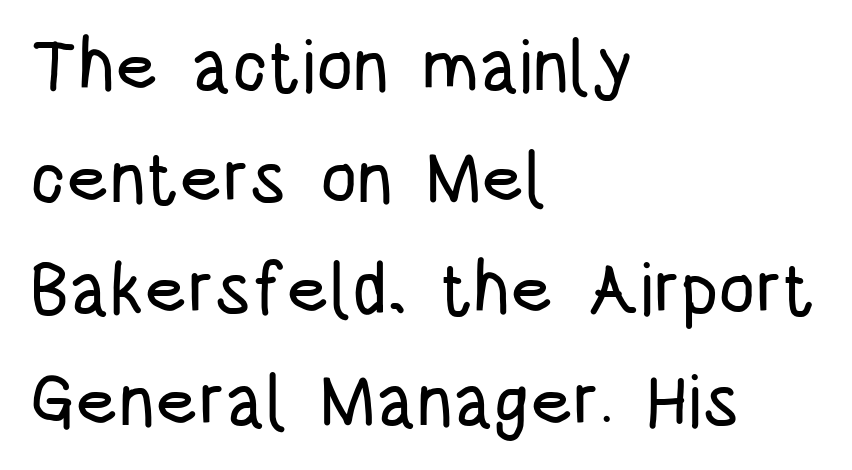
Q: Is the text italic (slanted)? A: No, it is upright.
Q: Is the typeface a serif or a sans-serif typeface? A: Sans-serif.
Q: Is the text underlined? A: No.
Q: How is the paragraph aligned? A: Left-aligned.
Q: Is the spacing between letters normal or unusually wide? A: Normal.
Q: Is the spacing between lines tight, normal or loose? A: Normal.
Q: Width (condensed, normal, or wide)? A: Condensed.
Q: Stroke contrast? A: Low.
Q: x-height? A: Large.
Q: Monospaced? A: No.
